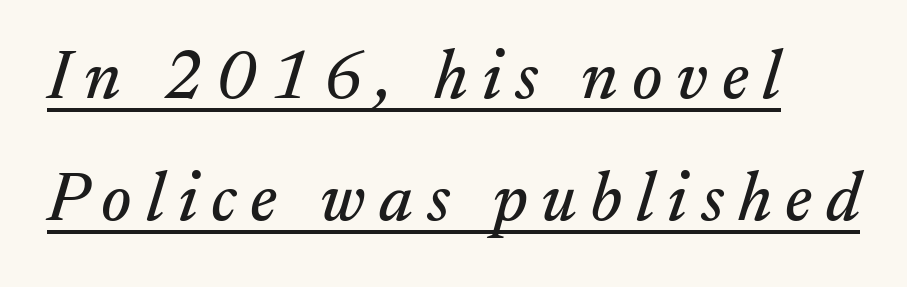
Substantial extra tracking has been applied to these lines. To sum up the face: it has serifs. The rendered words wear a rule along their underside. Is the type slanted? Yes — the strokes lean at a clear angle.
